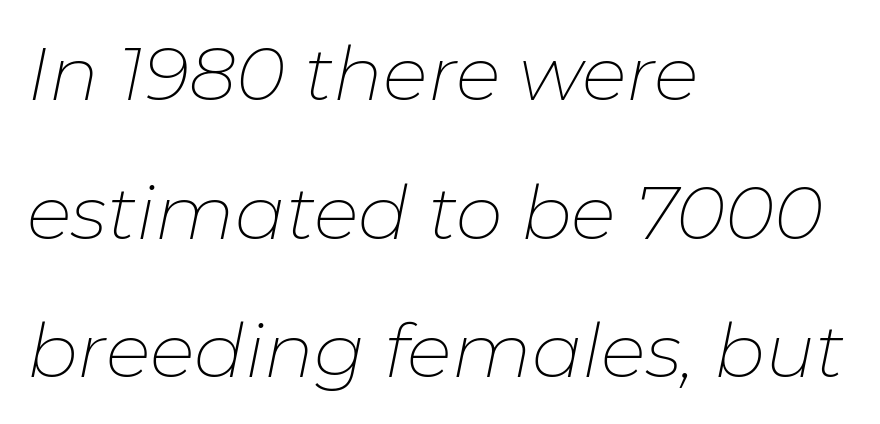
Q: Is the text bold? A: No.
Q: Is the text italic (slanted)? A: Yes, it leans right by about 11 degrees.
Q: Is the text underlined? A: No.
Q: How is the paragraph aligned? A: Left-aligned.
Q: Is the spacing between letters normal or unusually wide? A: Normal.
Q: Width (condensed, normal, or wide)? A: Normal.
Q: Stroke contrast? A: Low.
Q: x-height? A: Medium.
Q: Monospaced? A: No.
